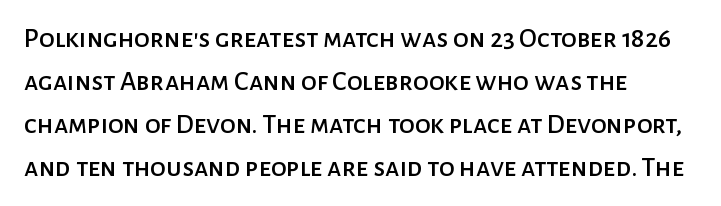
The image shows 28 px sans-serif type, upright; set left-aligned, normal line spacing (1.53x), normal letter spacing, not underlined; low stroke contrast and a medium x-height.
